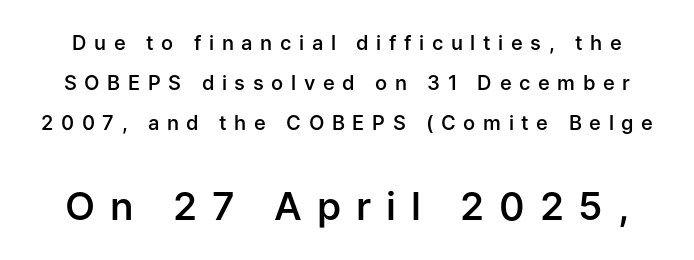
{"serif": "no", "italic": "no", "bold": "semi", "weight": "semibold", "width": "normal", "stroke_contrast": "low", "x_height": "medium", "monospaced": "no", "underline": "no", "line_spacing": "loose", "line_spacing_ratio": 2.01, "letter_spacing": "wide", "letter_spacing_em": 0.38, "larger_block": "second", "size_ratio": 1.95, "glyph_px": 39}
